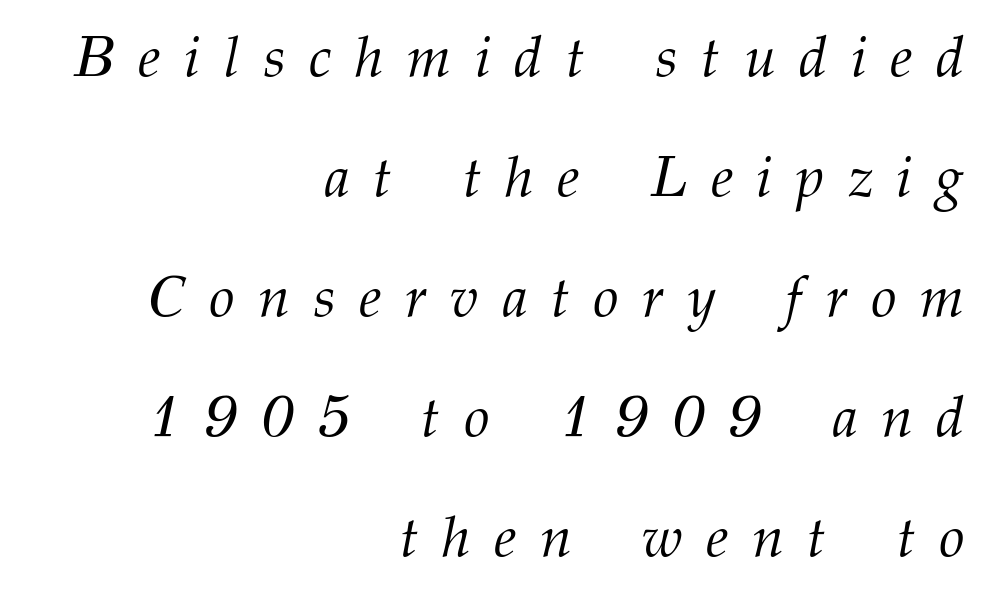
Character widths vary here, with narrow letters taking less room than wide ones. This rendering features lettering with no underline. Are there feet on the stems? There are — it's a serif. Is the block centered? No — it sits flush against the right margin. Here the glyphs are tracked loosely, breaking word shapes into spaced letters. Looking at the ascenders, they clearly lean.
